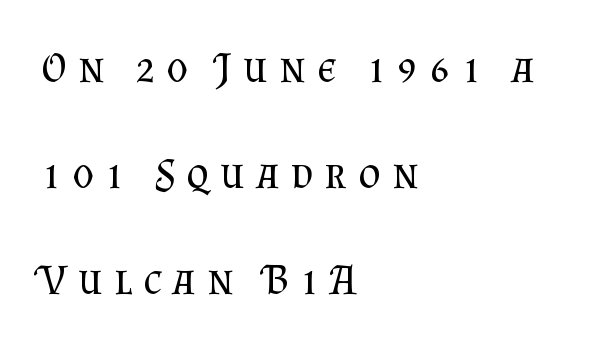
The image shows 43 px regular-weight serif type, upright; set left-aligned, loose line spacing (2.47x), unusually wide letter spacing (+0.26 em), not underlined; medium stroke contrast and a small x-height.
